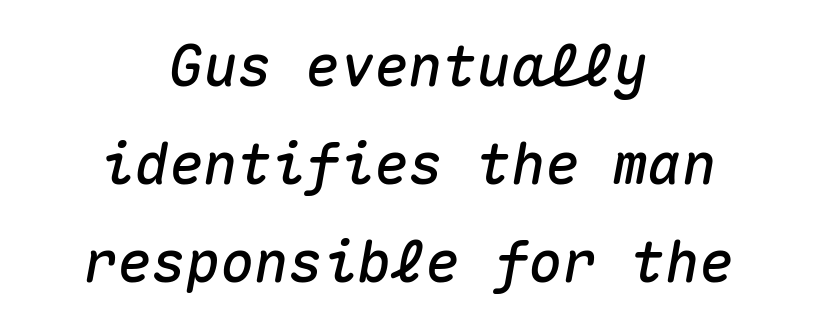
The image shows 57 px text type, italic (leaning right), monospaced; set centered, line spacing 1.72x, normal letter spacing, not underlined; medium stroke contrast and a medium x-height.
